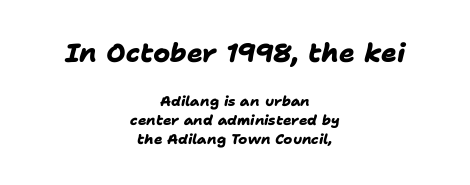
Q: Is the text bold? A: Yes.
Q: Is the text underlined? A: No.
Q: How is the paragraph aligned? A: Centered.
Q: Is the spacing between letters normal or unusually wide? A: Normal.
Q: Is the spacing between lines tight, normal or loose? A: Normal.
Q: Which block of text is set in a larger size, the first (top) or the second (bottom)? A: The first (top) one.
